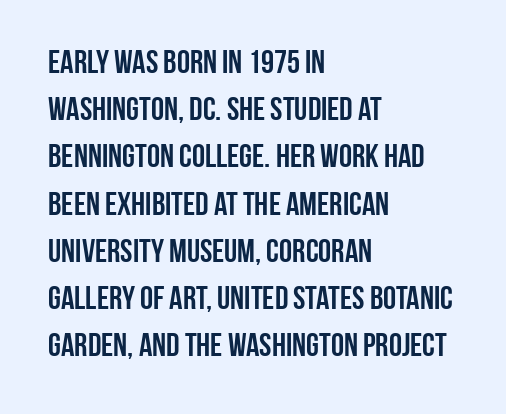
{"serif": "no", "italic": "no", "width": "condensed", "stroke_contrast": "low", "x_height": "large", "monospaced": "no", "underline": "no", "align": "left", "line_spacing": "normal", "line_spacing_ratio": 1.43, "letter_spacing": "normal", "letter_spacing_em": 0.0, "glyph_px": 33}
